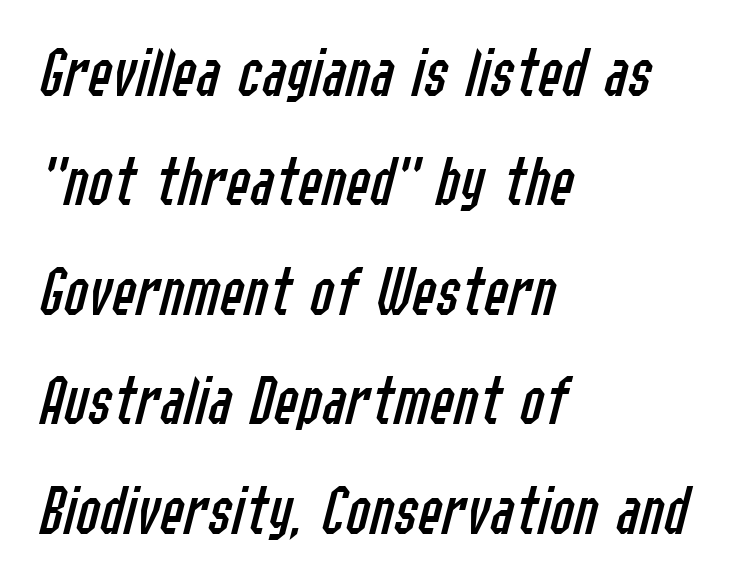
{"italic": "yes", "lean": "right", "slant_degrees": 14, "bold": "no", "weight": "regular", "width": "condensed", "stroke_contrast": "low", "x_height": "medium", "monospaced": "no", "underline": "no", "align": "left", "line_spacing": "normal", "line_spacing_ratio": 1.52, "letter_spacing": "normal", "letter_spacing_em": 0.0, "glyph_px": 72}
